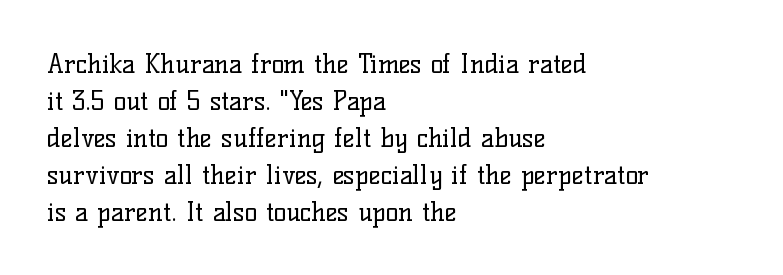
{"italic": "no", "bold": "no", "underline": "no", "align": "left", "line_spacing": "normal", "line_spacing_ratio": 1.42, "letter_spacing": "normal", "letter_spacing_em": 0.0, "glyph_px": 26}
